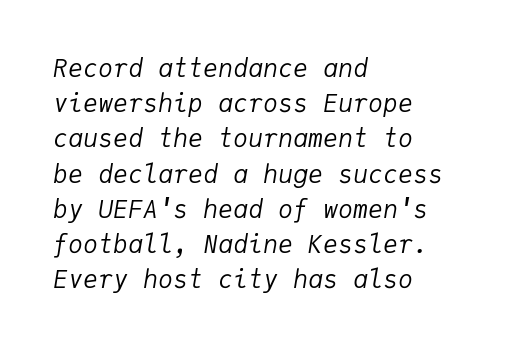
{"italic": "yes", "lean": "right", "slant_degrees": 9, "bold": "no", "underline": "no", "align": "left", "line_spacing": "normal", "line_spacing_ratio": 1.41, "letter_spacing": "normal", "letter_spacing_em": 0.0, "glyph_px": 25}
